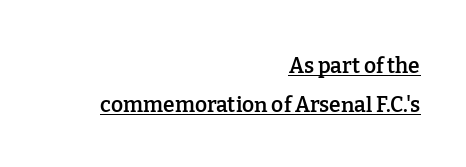
{"italic": "no", "bold": "semi", "underline": "yes", "align": "right", "line_spacing_ratio": 1.87, "letter_spacing": "normal", "letter_spacing_em": 0.0, "glyph_px": 21}
